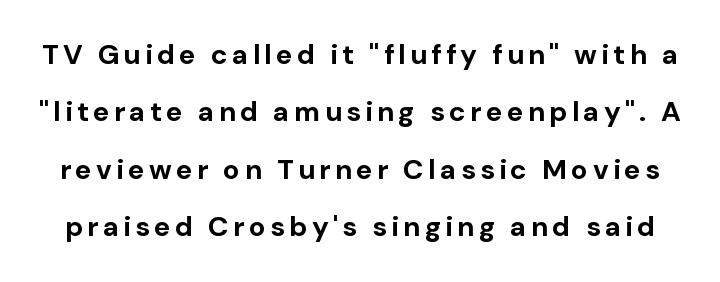
Spacing verdict: proportional, widths tailored to each character. On the weight axis this lands at bold, roughly 700. The space between consecutive lines is lavish. When letters stand straight like this, we call the style roman or upright. Are there feet on the stems? There aren't — it's a sans. Clear beneath every line of the passage.
